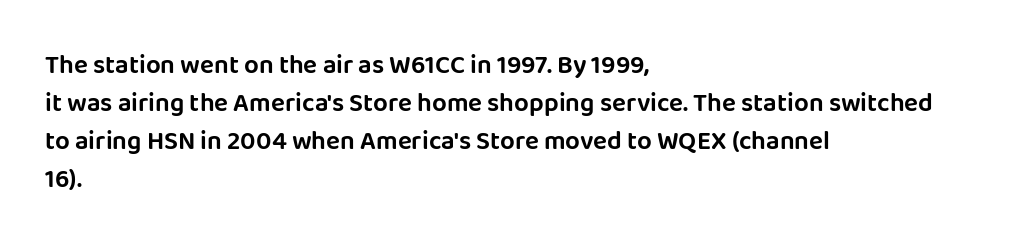
{"italic": "no", "underline": "no", "align": "left", "line_spacing": "normal", "line_spacing_ratio": 1.46, "letter_spacing": "normal", "letter_spacing_em": 0.0, "glyph_px": 26}
